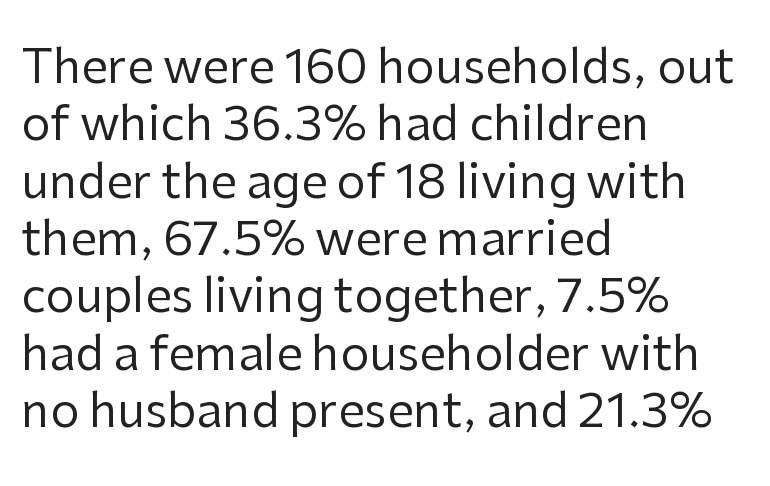
The image shows 47 px regular-weight sans-serif type, upright; set left-aligned, line spacing 1.22x, normal letter spacing, not underlined; low stroke contrast and a medium x-height.
